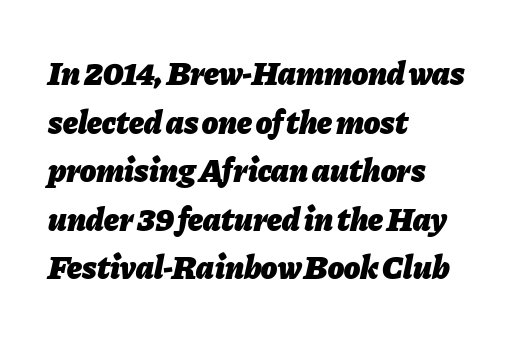
Descenders hang freely into open space. These lines are rendered in a variable-pitch font. The setting favours the left margin, as ordinary paragraphs usually do. In terms of leading, this rendering sits right in the middle. The font is running at its bold setting. The axis of the letterforms is tilted away from vertical.
